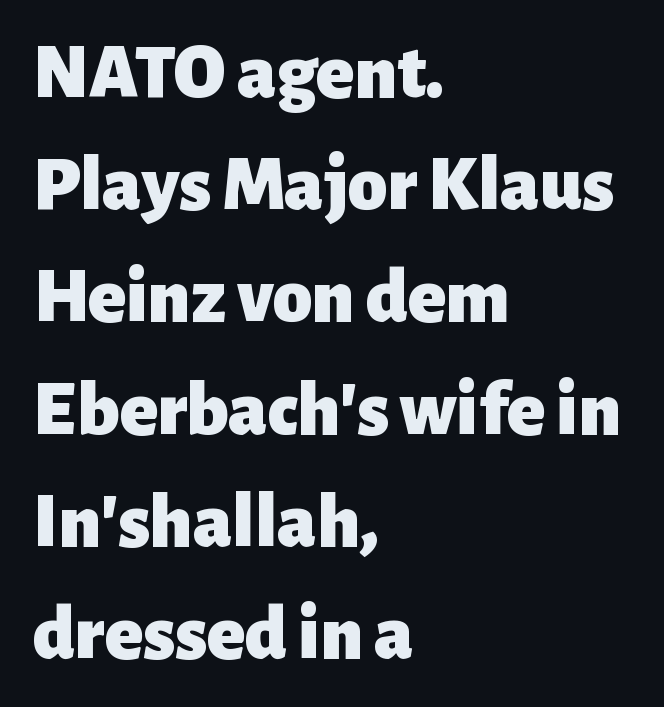
{"serif": "no", "italic": "no", "bold": "yes", "weight": "heavy", "width": "normal", "stroke_contrast": "low", "x_height": "medium", "monospaced": "no", "underline": "no", "align": "left", "line_spacing": "normal", "line_spacing_ratio": 1.42, "letter_spacing": "normal", "letter_spacing_em": 0.0, "glyph_px": 79}
